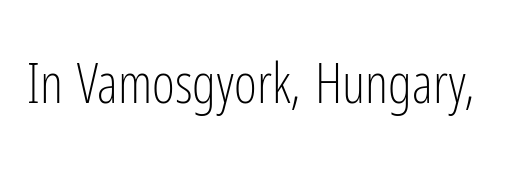
Varying glyph widths throughout — classic text-font behaviour. The passage shown is not bold in any degree. The gap between lines stays unmarked. Unlike a traditional serif, this face leaves its strokes unadorned. Unlike italic type, these characters show no tilt at all.
